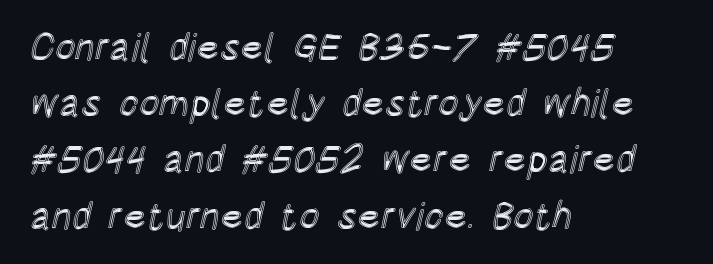
Vertical spacing — default. The passage shown is not underscored anywhere. Does the copy run flush right? No — it runs flush left. In terms of letterspacing, this is plain default setting. Proportional: the letters do not fall into vertical columns.
